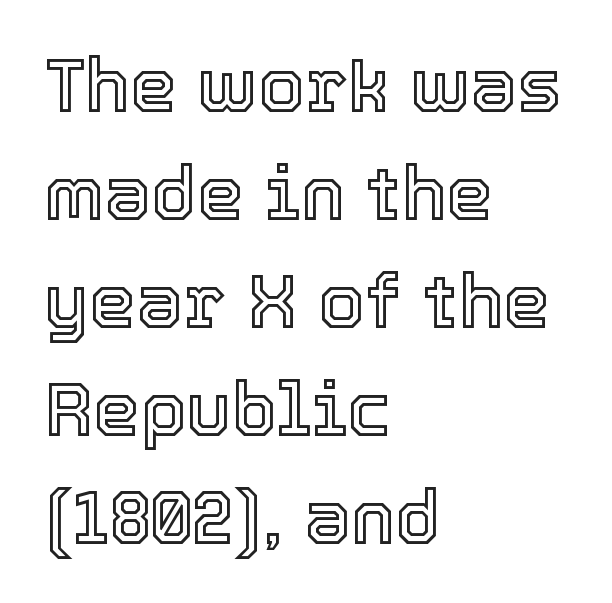
{"italic": "no", "width": "normal", "x_height": "medium", "monospaced": "no", "underline": "no", "align": "left", "line_spacing": "normal", "line_spacing_ratio": 1.44, "letter_spacing": "normal", "letter_spacing_em": 0.0, "glyph_px": 75}
